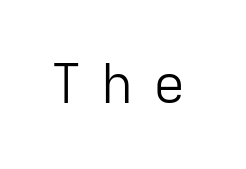
{"serif": "no", "italic": "no", "bold": "no", "weight": "light", "width": "normal", "stroke_contrast": "low", "x_height": "medium", "monospaced": "no", "underline": "no", "letter_spacing": "wide", "letter_spacing_em": 0.35, "glyph_px": 54}
